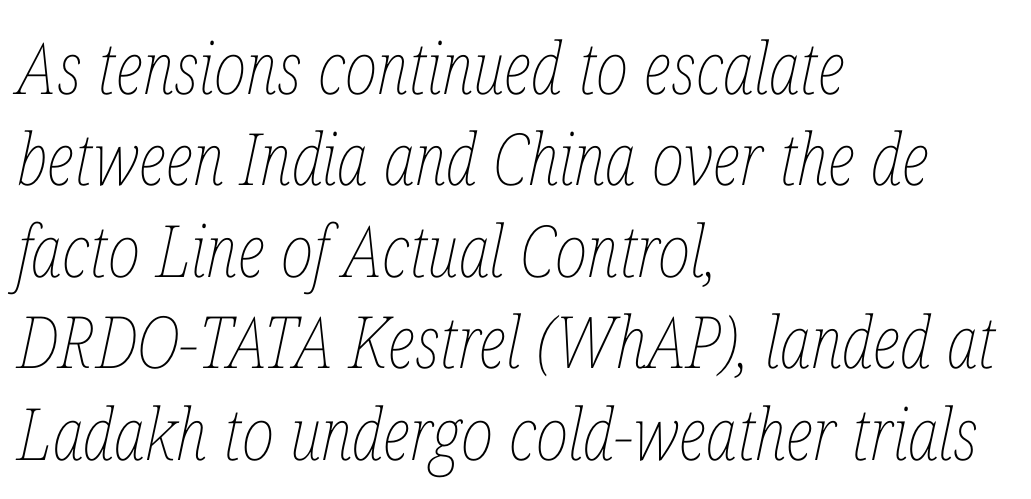
{"italic": "yes", "lean": "right", "slant_degrees": 12, "bold": "no", "weight": "thin", "width": "condensed", "stroke_contrast": "low", "x_height": "medium", "monospaced": "no", "underline": "no", "align": "left", "line_spacing": "normal", "line_spacing_ratio": 1.27, "letter_spacing": "normal", "letter_spacing_em": 0.0, "glyph_px": 72}
